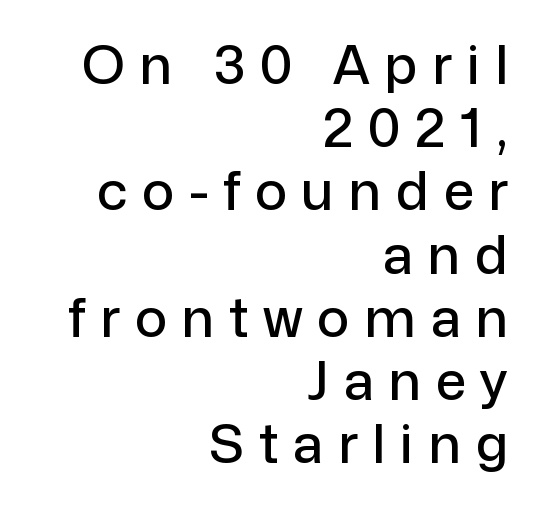
Q: Is the text italic (slanted)? A: No, it is upright.
Q: Is the typeface a serif or a sans-serif typeface? A: Sans-serif.
Q: Is the text underlined? A: No.
Q: How is the paragraph aligned? A: Right-aligned.
Q: Is the spacing between letters normal or unusually wide? A: Unusually wide.
Q: Width (condensed, normal, or wide)? A: Normal.
Q: Stroke contrast? A: Low.
Q: x-height? A: Medium.
Q: Monospaced? A: No.
